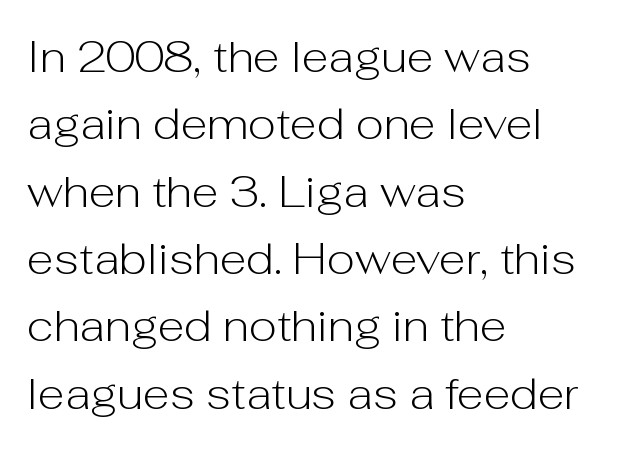
The image shows 44 px light sans-serif type, upright; set left-aligned, normal line spacing (1.53x), normal letter spacing, not underlined; low stroke contrast and a medium x-height.
